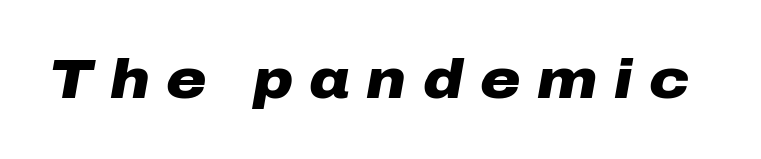
{"italic": "yes", "lean": "right", "slant_degrees": 10, "bold": "yes", "weight": "heavy", "width": "wide", "stroke_contrast": "low", "x_height": "medium", "monospaced": "no", "underline": "no", "letter_spacing": "wide", "letter_spacing_em": 0.3, "glyph_px": 55}
